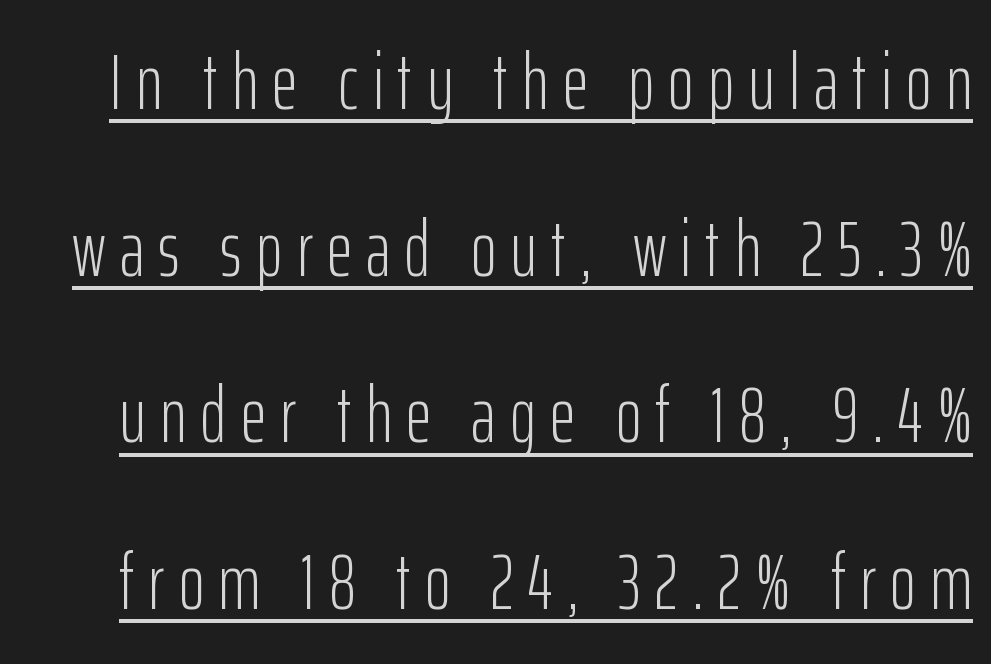
Weight: regular or lighter. Compared with undecorated copy, this sample adds a rule below the words. You can tell from the bare stems that sans-serif type was used. Proportional: the letters do not fall into vertical columns. These lines were composed using upright roman letters. Does the leading feel generous? Absolutely, it's lavish.
